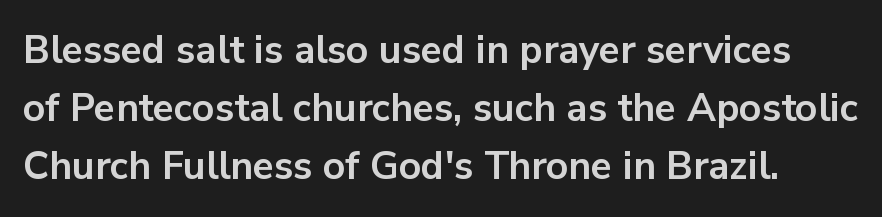
You can tell from the bare stems that sans-serif type was used. Each row of text sits above clean, open space. Ordinary non-slanted type is in use. How heavy is the stroke? Heavy — this is a bold.
